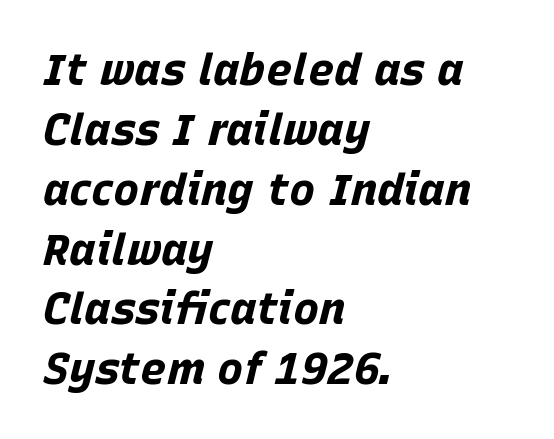
The rendering keeps characters at their native spacing. This sample is left-justified, so line endings fall wherever the words run out. The strip under each line holds only bare page. Each new line begins a customary step beneath the previous one.
